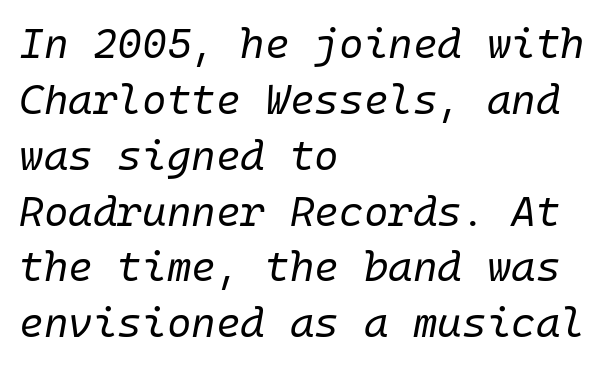
Q: Is the text bold? A: No.
Q: Is the text italic (slanted)? A: Yes, it leans right by about 10 degrees.
Q: Is the text underlined? A: No.
Q: How is the paragraph aligned? A: Left-aligned.
Q: Is the spacing between letters normal or unusually wide? A: Normal.
Q: Is the spacing between lines tight, normal or loose? A: Normal.
Q: Width (condensed, normal, or wide)? A: Normal.
Q: Stroke contrast? A: Low.
Q: x-height? A: Medium.
